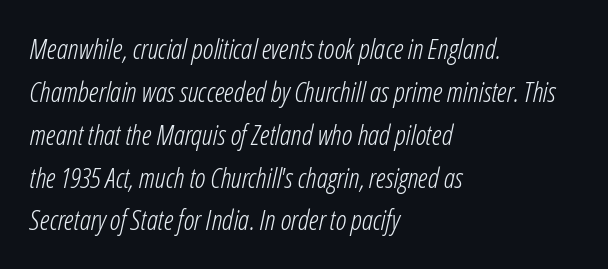
Q: Is the text bold? A: No.
Q: Is the text italic (slanted)? A: Yes, it leans right by about 12 degrees.
Q: Is the text underlined? A: No.
Q: How is the paragraph aligned? A: Left-aligned.
Q: Is the spacing between letters normal or unusually wide? A: Normal.
Q: Is the spacing between lines tight, normal or loose? A: Normal.
Q: Width (condensed, normal, or wide)? A: Condensed.
Q: Stroke contrast? A: Low.
Q: x-height? A: Medium.
Q: Monospaced? A: No.
